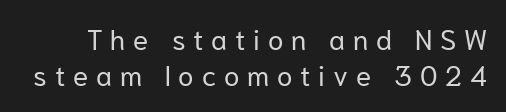
The image shows 28 px regular-weight sans-serif type, upright; set normal line spacing (1.29x), unusually wide letter spacing (+0.28 em), not underlined; low stroke contrast and a medium x-height.
